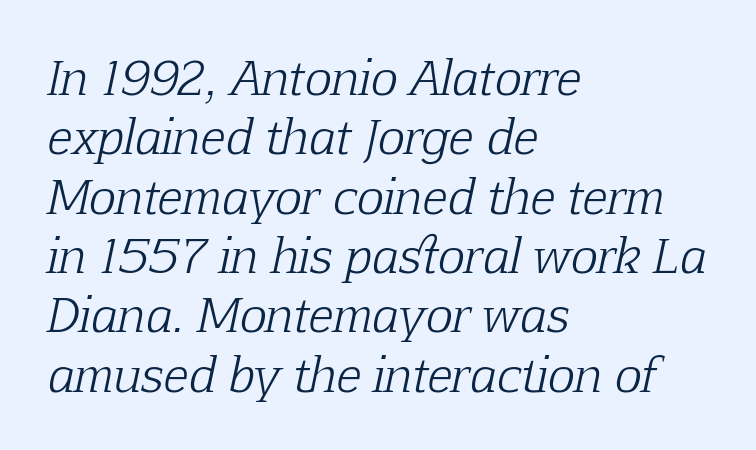
Q: Is the text bold? A: No.
Q: Is the text italic (slanted)? A: Yes, it leans right by about 12 degrees.
Q: Is the typeface a serif or a sans-serif typeface? A: Serif.
Q: Is the text underlined? A: No.
Q: How is the paragraph aligned? A: Left-aligned.
Q: Is the spacing between letters normal or unusually wide? A: Normal.
Q: Is the spacing between lines tight, normal or loose? A: Normal.
Q: Width (condensed, normal, or wide)? A: Normal.
Q: Stroke contrast? A: Low.
Q: x-height? A: Medium.
Q: Monospaced? A: No.
